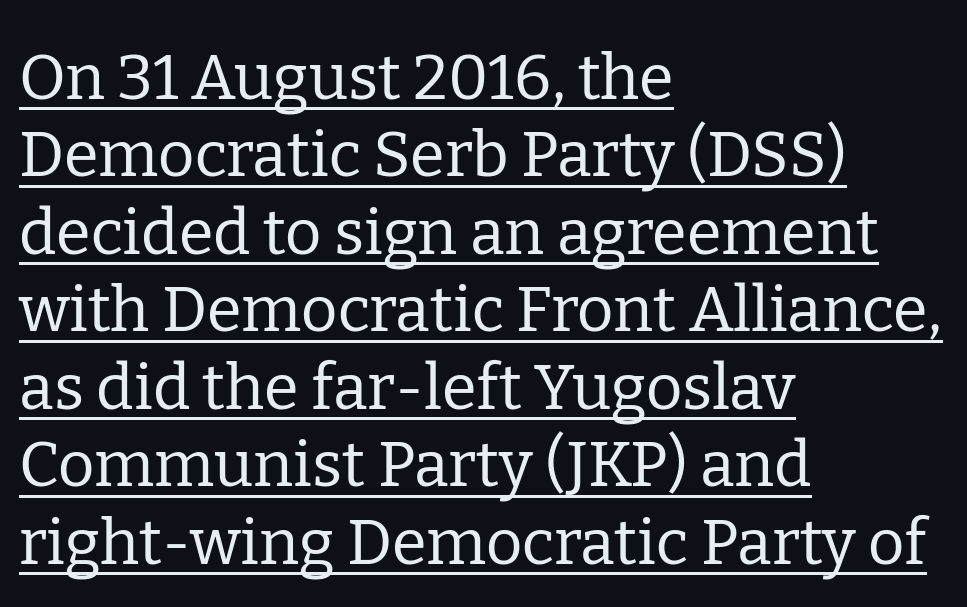
{"serif": "yes", "italic": "no", "bold": "no", "weight": "regular", "width": "normal", "stroke_contrast": "low", "x_height": "medium", "monospaced": "no", "underline": "yes", "align": "left", "line_spacing_ratio": 1.23, "letter_spacing": "normal", "letter_spacing_em": 0.0, "glyph_px": 63}
